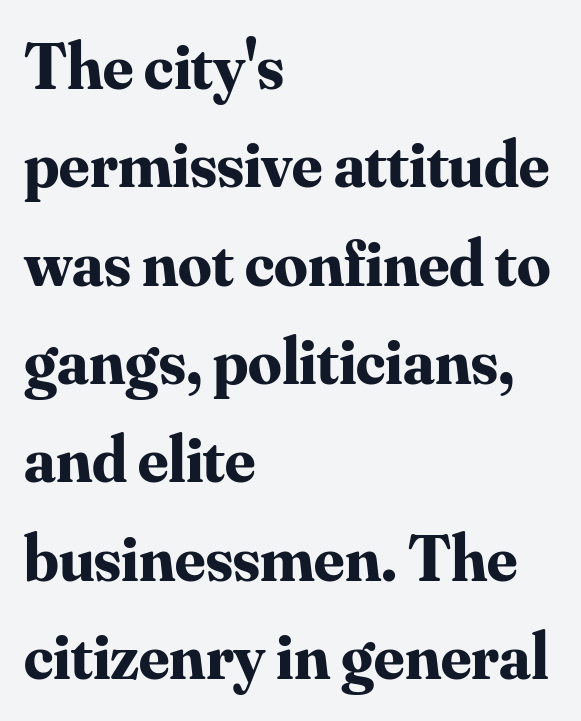
Q: Is the text bold? A: Yes.
Q: Is the text italic (slanted)? A: No, it is upright.
Q: Is the typeface a serif or a sans-serif typeface? A: Serif.
Q: Is the text underlined? A: No.
Q: How is the paragraph aligned? A: Left-aligned.
Q: Is the spacing between letters normal or unusually wide? A: Normal.
Q: Is the spacing between lines tight, normal or loose? A: Normal.
Q: Width (condensed, normal, or wide)? A: Normal.
Q: Stroke contrast? A: Medium.
Q: x-height? A: Small.
Q: Monospaced? A: No.
